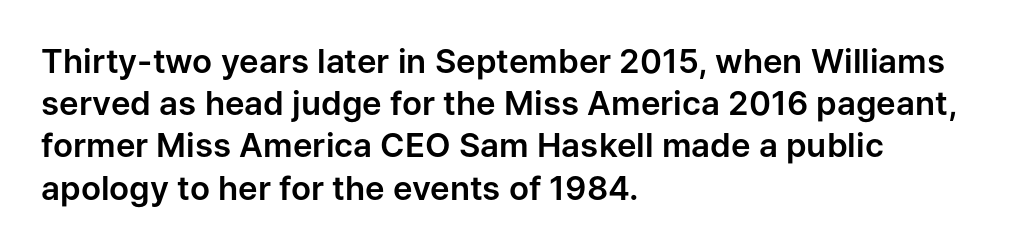
The image shows 33 px sans-serif type, upright; set left-aligned, normal line spacing (1.28x), normal letter spacing, not underlined; low stroke contrast and a medium x-height.
